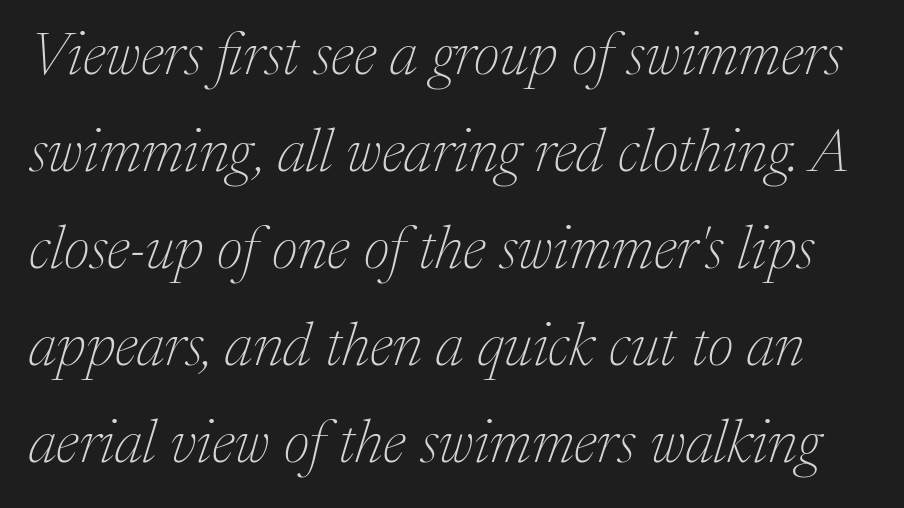
The image shows 61 px thin serif type, italic (leaning right); set normal line spacing (1.59x), normal letter spacing, not underlined; medium stroke contrast and a medium x-height.
